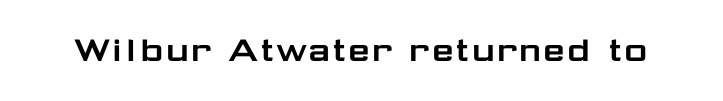
Tall strokes in this sample are plumb rather than angled. Nope, no serifs anywhere on these letters. A typesetter would call this zero additional tracking. The rendering uses natural spacing where letterforms have individual widths. The string is rendered with underlining switched off.
